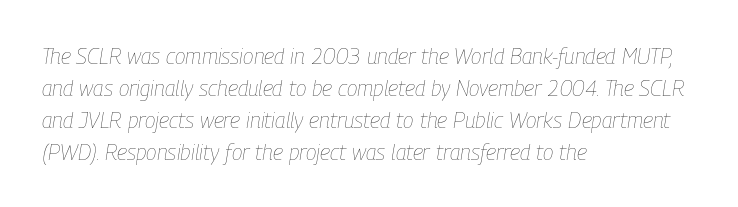
Q: Is the text bold? A: No.
Q: Is the text italic (slanted)? A: Yes, it leans right by about 9 degrees.
Q: Is the text underlined? A: No.
Q: How is the paragraph aligned? A: Left-aligned.
Q: Is the spacing between letters normal or unusually wide? A: Normal.
Q: Is the spacing between lines tight, normal or loose? A: Normal.
